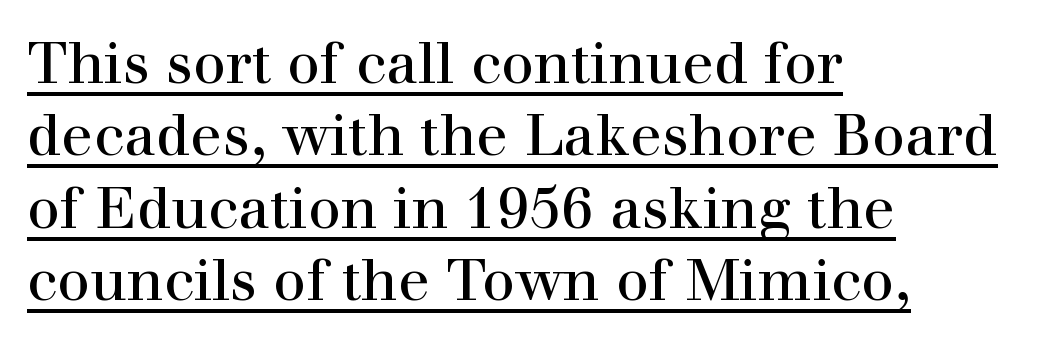
Q: Is the text bold? A: No.
Q: Is the text italic (slanted)? A: No, it is upright.
Q: Is the typeface a serif or a sans-serif typeface? A: Serif.
Q: Is the text underlined? A: Yes.
Q: How is the paragraph aligned? A: Left-aligned.
Q: Is the spacing between letters normal or unusually wide? A: Normal.
Q: Is the spacing between lines tight, normal or loose? A: Normal.
Q: Width (condensed, normal, or wide)? A: Normal.
Q: Stroke contrast? A: High.
Q: x-height? A: Medium.
Q: Monospaced? A: No.
